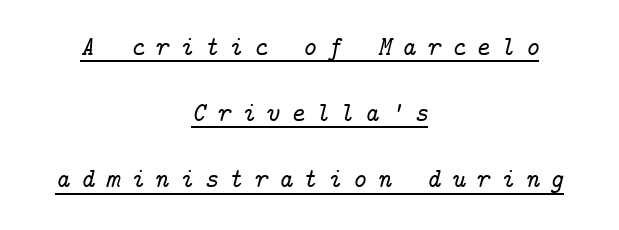
{"italic": "yes", "lean": "right", "slant_degrees": 14, "underline": "yes", "align": "center", "line_spacing": "loose", "line_spacing_ratio": 2.45, "letter_spacing": "wide", "letter_spacing_em": 0.39, "glyph_px": 27}
